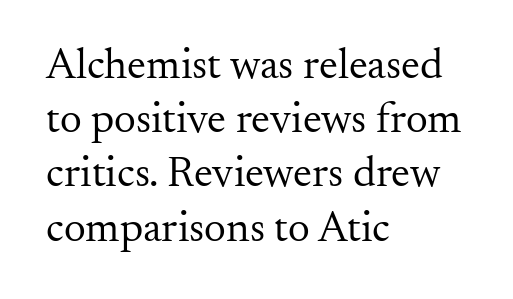
The image shows 43 px regular-weight serif type, upright; set left-aligned, normal line spacing (1.26x), normal letter spacing, not underlined; medium stroke contrast and a small x-height.
